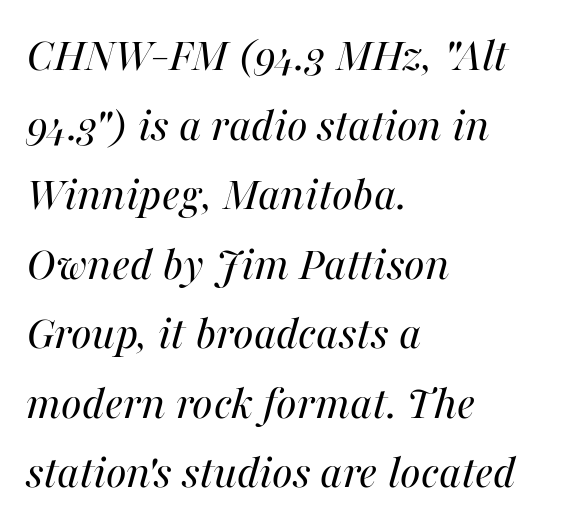
Q: Is the text bold? A: No.
Q: Is the text italic (slanted)? A: Yes, it leans right by about 16 degrees.
Q: Is the text underlined? A: No.
Q: How is the paragraph aligned? A: Left-aligned.
Q: Is the spacing between letters normal or unusually wide? A: Normal.
Q: Is the spacing between lines tight, normal or loose? A: Normal.
Q: Width (condensed, normal, or wide)? A: Normal.
Q: Stroke contrast? A: Medium.
Q: x-height? A: Medium.
Q: Monospaced? A: No.
